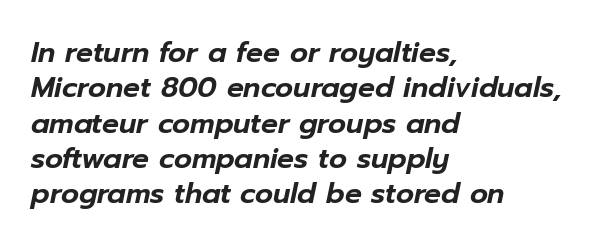
{"italic": "yes", "lean": "right", "slant_degrees": 12, "width": "normal", "stroke_contrast": "low", "x_height": "medium", "monospaced": "no", "underline": "no", "align": "left", "line_spacing": "normal", "line_spacing_ratio": 1.26, "letter_spacing": "normal", "letter_spacing_em": 0.0, "glyph_px": 28}
